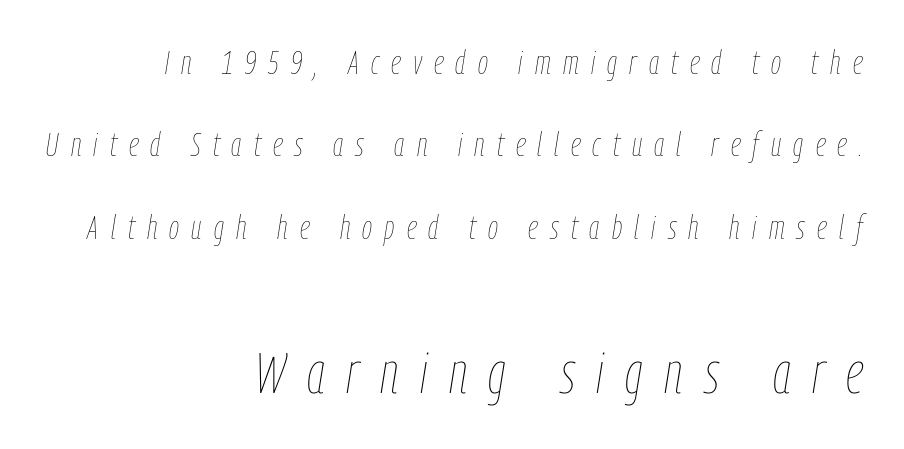
This sample uses expanded letter spacing, leaving extra air between glyphs. The letters are slanted; this is an italic face. The line-height multiplier appears high, well above default. In this sample the second text group is rendered at the bigger scale. Typeset ragged left — the right edge is the straight one.
